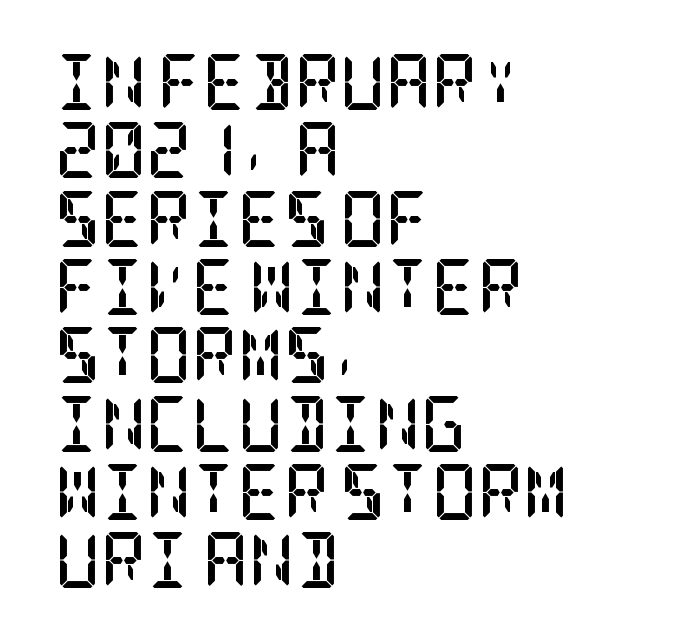
{"serif": "yes", "italic": "no", "bold": "yes", "weight": "semibold", "width": "condensed", "stroke_contrast": "low", "x_height": "large", "underline": "no", "align": "left", "line_spacing_ratio": 1.22, "letter_spacing": "normal", "letter_spacing_em": 0.0, "glyph_px": 56}
